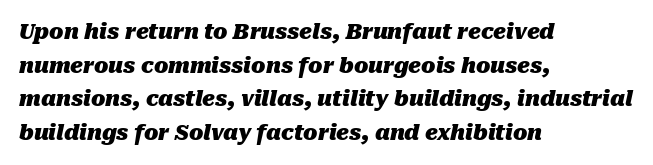
{"italic": "yes", "lean": "right", "slant_degrees": 10, "bold": "yes", "underline": "no", "align": "left", "line_spacing": "normal", "line_spacing_ratio": 1.6, "letter_spacing": "normal", "letter_spacing_em": 0.0, "glyph_px": 21}
